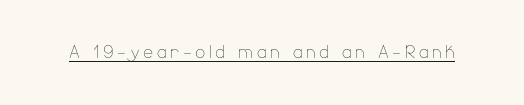
This reads as an unemphasized weight, regular at the heaviest. A typographer would call this underscored text. Posture: upright roman.
